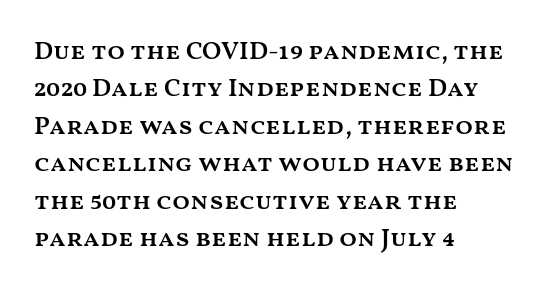
The image shows 26 px text type, upright; set left-aligned, normal line spacing (1.44x), normal letter spacing, not underlined.
